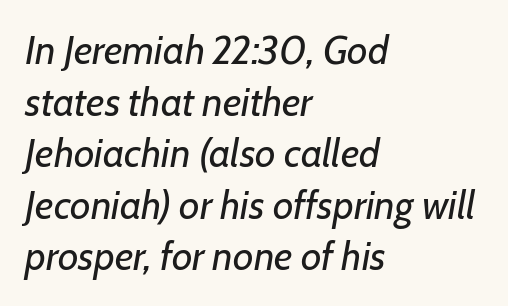
Q: Is the text bold? A: No.
Q: Is the text italic (slanted)? A: Yes, it leans right by about 7 degrees.
Q: Is the text underlined? A: No.
Q: How is the paragraph aligned? A: Left-aligned.
Q: Is the spacing between letters normal or unusually wide? A: Normal.
Q: Is the spacing between lines tight, normal or loose? A: Normal.
Q: Width (condensed, normal, or wide)? A: Normal.
Q: Stroke contrast? A: Low.
Q: x-height? A: Medium.
Q: Monospaced? A: No.
